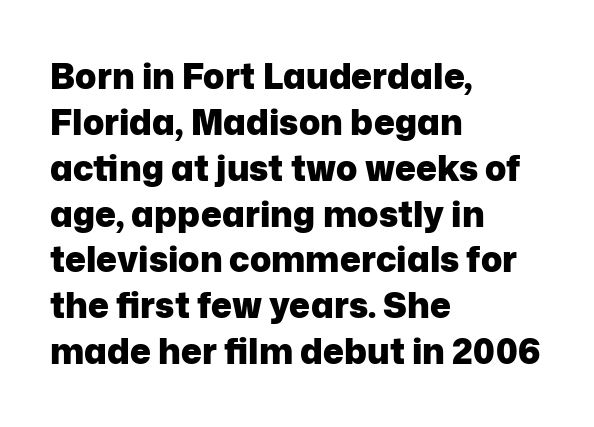
The image shows 35 px heavy sans-serif type, upright; set left-aligned, normal line spacing (1.31x), normal letter spacing, not underlined; low stroke contrast and a medium x-height.
